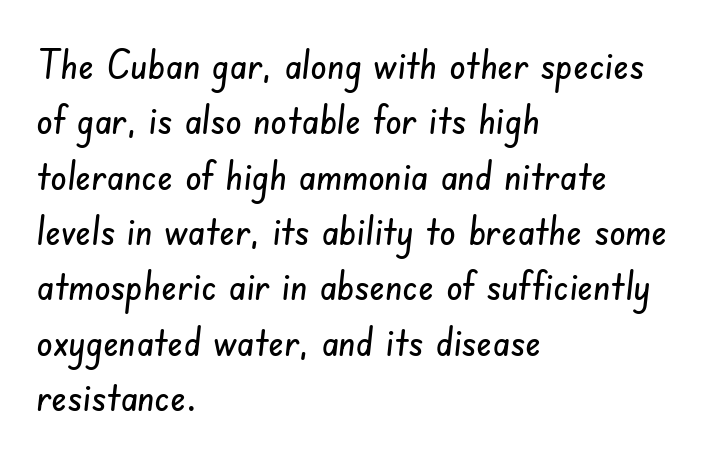
The image shows 41 px condensed sans-serif type; set left-aligned, normal line spacing (1.35x), normal letter spacing, not underlined; low stroke contrast and a small x-height.
